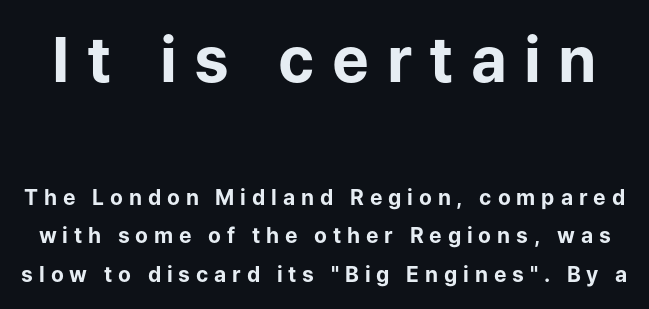
The image shows 62 px bold sans-serif type, upright; set line spacing 1.83x, unusually wide letter spacing (+0.28 em), not underlined; the first (top) block is 2.95x larger; low stroke contrast and a medium x-height.
